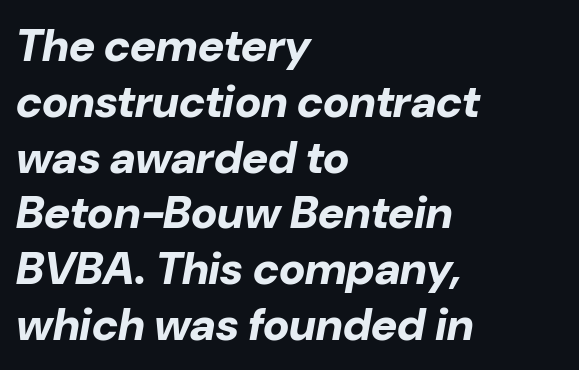
{"italic": "yes", "lean": "right", "slant_degrees": 10, "bold": "yes", "weight": "bold", "width": "normal", "stroke_contrast": "low", "x_height": "medium", "monospaced": "no", "underline": "no", "align": "left", "line_spacing_ratio": 1.24, "letter_spacing": "normal", "letter_spacing_em": 0.0, "glyph_px": 45}
